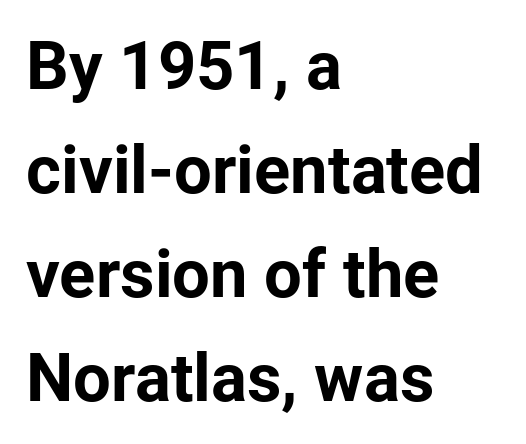
The image shows 67 px bold sans-serif type, upright; set left-aligned, normal line spacing (1.55x), normal letter spacing, not underlined; low stroke contrast and a medium x-height.
